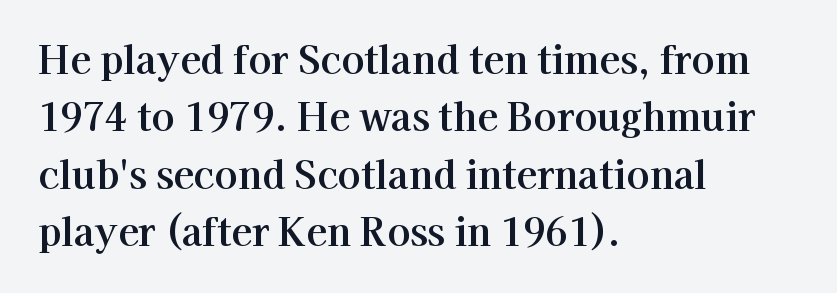
Q: Is the text italic (slanted)? A: No, it is upright.
Q: Is the typeface a serif or a sans-serif typeface? A: Serif.
Q: Is the text underlined? A: No.
Q: How is the paragraph aligned? A: Left-aligned.
Q: Is the spacing between letters normal or unusually wide? A: Normal.
Q: Is the spacing between lines tight, normal or loose? A: Normal.
Q: Width (condensed, normal, or wide)? A: Normal.
Q: Stroke contrast? A: High.
Q: x-height? A: Medium.
Q: Monospaced? A: No.
